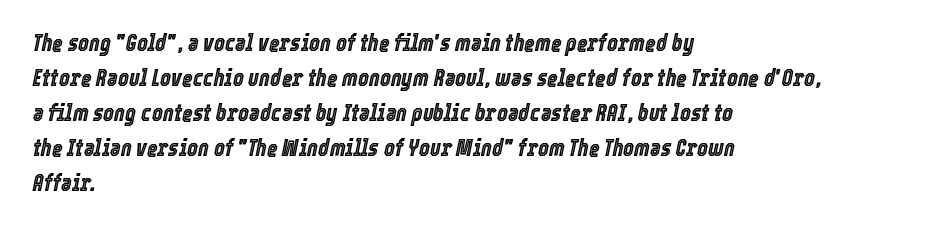
Students, observe: this is what conventionally led text looks like. Caption: standard tracking, unaltered. Emphasis-style slanted type is in use. Only glyphs here, with clear space below each row.
